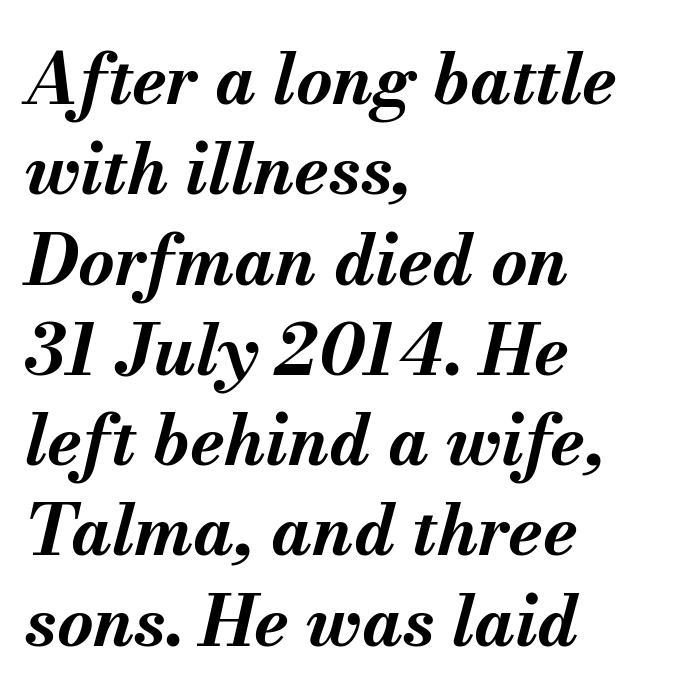
Q: Is the text bold? A: Yes.
Q: Is the text italic (slanted)? A: Yes, it leans right by about 13 degrees.
Q: Is the text underlined? A: No.
Q: How is the paragraph aligned? A: Left-aligned.
Q: Is the spacing between letters normal or unusually wide? A: Normal.
Q: Is the spacing between lines tight, normal or loose? A: Normal.
Q: Width (condensed, normal, or wide)? A: Normal.
Q: Stroke contrast? A: Medium.
Q: x-height? A: Small.
Q: Monospaced? A: No.
